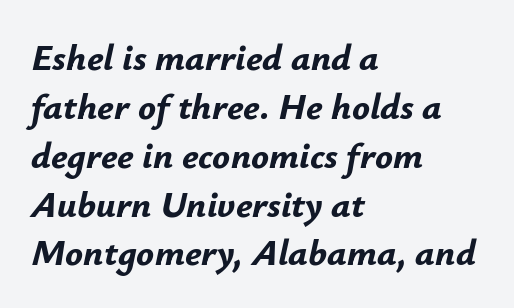
The image shows 37 px bold type, italic (leaning right); set left-aligned, normal line spacing (1.32x), normal letter spacing, not underlined; low stroke contrast and a small x-height.
